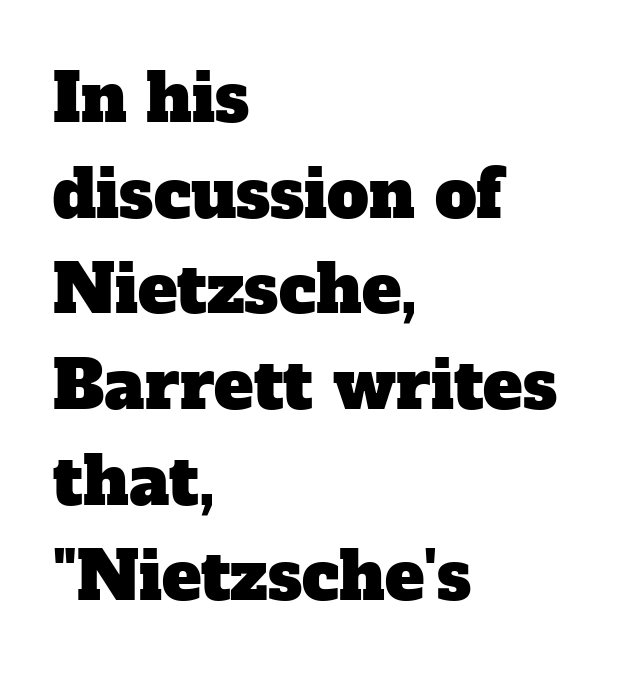
Q: Is the typeface a serif or a sans-serif typeface? A: Serif.
Q: Is the text underlined? A: No.
Q: How is the paragraph aligned? A: Left-aligned.
Q: Is the spacing between letters normal or unusually wide? A: Normal.
Q: Is the spacing between lines tight, normal or loose? A: Normal.
Q: Width (condensed, normal, or wide)? A: Normal.
Q: Stroke contrast? A: Low.
Q: x-height? A: Medium.
Q: Monospaced? A: No.
